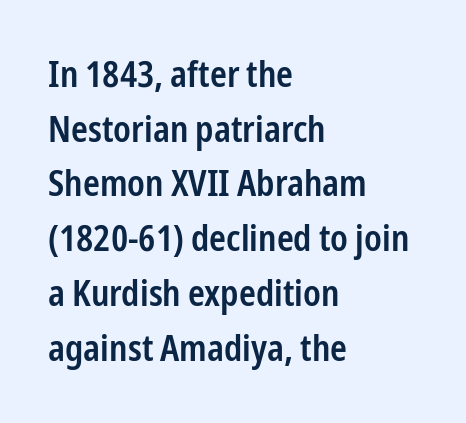
{"serif": "no", "italic": "no", "bold": "semi", "weight": "semibold", "width": "condensed", "stroke_contrast": "low", "x_height": "medium", "monospaced": "no", "underline": "no", "align": "left", "line_spacing": "normal", "line_spacing_ratio": 1.52, "letter_spacing": "normal", "letter_spacing_em": 0.0, "glyph_px": 36}
